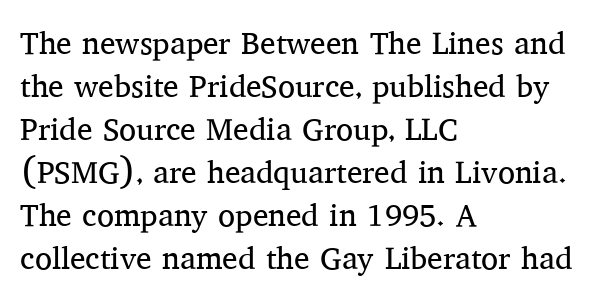
On a weight scale, this lands at 450 or below. The passage shown is not underscored anywhere. This sample uses a serif face. The face used here is proportionally spaced, like ordinary book or web type.
